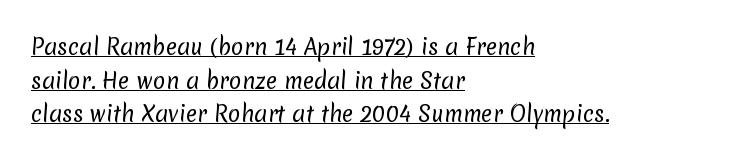
Q: Is the text bold? A: No.
Q: Is the text underlined? A: Yes.
Q: How is the paragraph aligned? A: Left-aligned.
Q: Is the spacing between letters normal or unusually wide? A: Normal.
Q: Is the spacing between lines tight, normal or loose? A: Normal.
